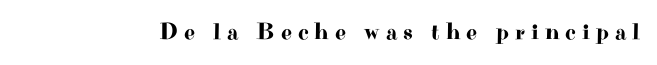
When letters stand straight like this, we call the style roman or upright. The gaps between neighbouring characters are conspicuously large. Check under the words: just untouched page.
